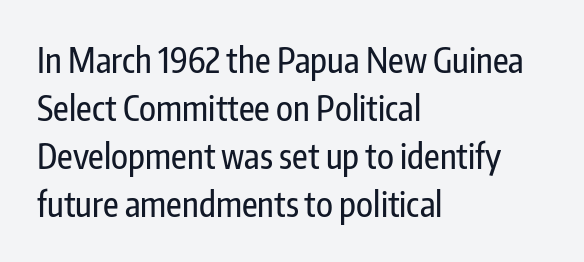
Q: Is the text italic (slanted)? A: No, it is upright.
Q: Is the typeface a serif or a sans-serif typeface? A: Sans-serif.
Q: Is the text underlined? A: No.
Q: How is the paragraph aligned? A: Left-aligned.
Q: Is the spacing between letters normal or unusually wide? A: Normal.
Q: Is the spacing between lines tight, normal or loose? A: Normal.
Q: Width (condensed, normal, or wide)? A: Condensed.
Q: Stroke contrast? A: Low.
Q: x-height? A: Medium.
Q: Monospaced? A: No.
